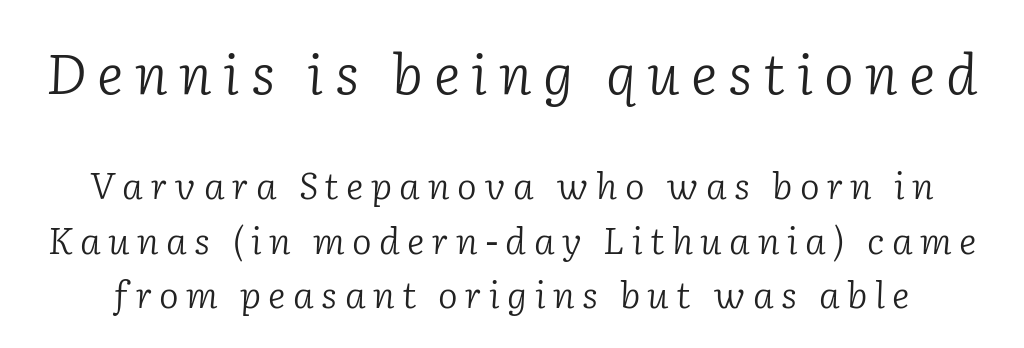
The image shows 56 px light serif type, italic (leaning right); set normal line spacing (1.47x), unusually wide letter spacing (+0.2 em), not underlined; the first (top) block is 1.51x larger; low stroke contrast and a medium x-height.
